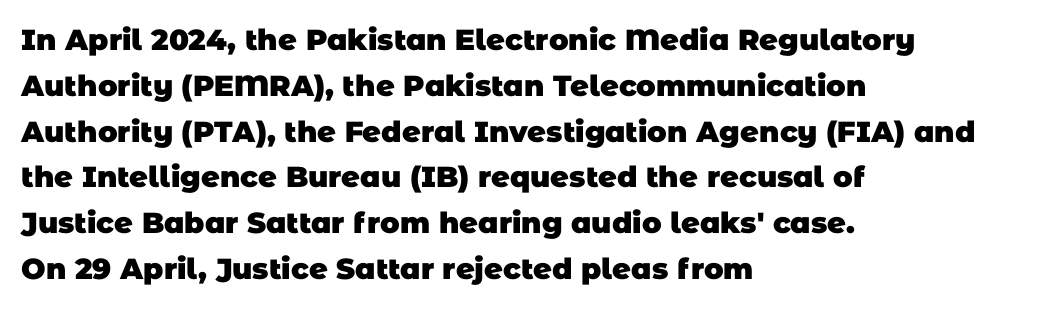
The image shows 29 px heavy sans-serif type; set left-aligned, normal line spacing (1.58x), normal letter spacing, not underlined; low stroke contrast and a large x-height.
